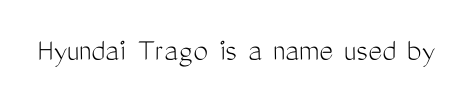
The image shows 33 px light, condensed sans-serif type, upright; set normal letter spacing, not underlined; medium stroke contrast and a medium x-height.
